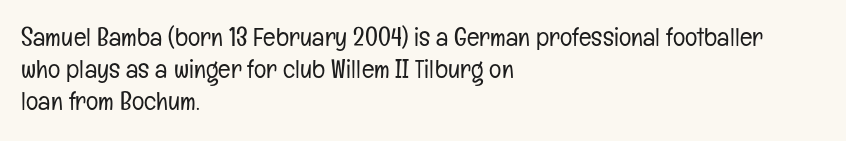
Q: Is the text bold? A: No.
Q: Is the text italic (slanted)? A: No, it is upright.
Q: Is the text underlined? A: No.
Q: How is the paragraph aligned? A: Left-aligned.
Q: Is the spacing between letters normal or unusually wide? A: Normal.
